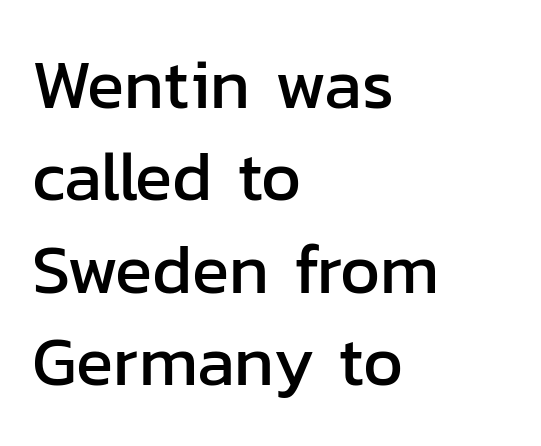
The image shows 69 px sans-serif type, upright; set left-aligned, normal line spacing (1.34x), normal letter spacing, not underlined; low stroke contrast and a medium x-height.
